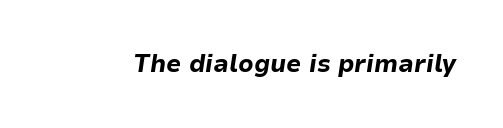
Q: Is the text bold? A: Yes.
Q: Is the text italic (slanted)? A: Yes, it leans right by about 9 degrees.
Q: Is the text underlined? A: No.
Q: Is the spacing between letters normal or unusually wide? A: Normal.
